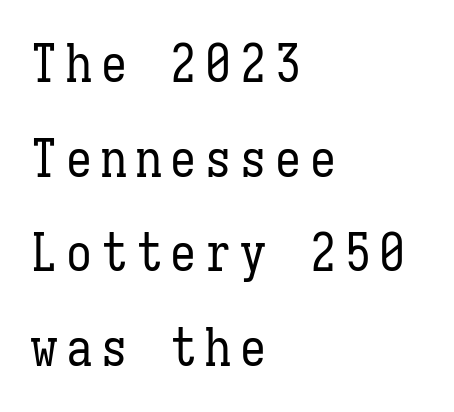
The image shows 52 px regular-weight, condensed type, upright, monospaced; set left-aligned, line spacing 1.82x, not underlined; low stroke contrast and a medium x-height.
